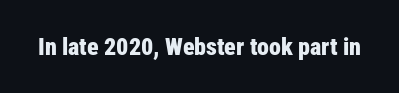
Q: Is the text bold? A: Yes.
Q: Is the text italic (slanted)? A: No, it is upright.
Q: Is the text underlined? A: No.
Q: Is the spacing between letters normal or unusually wide? A: Normal.
